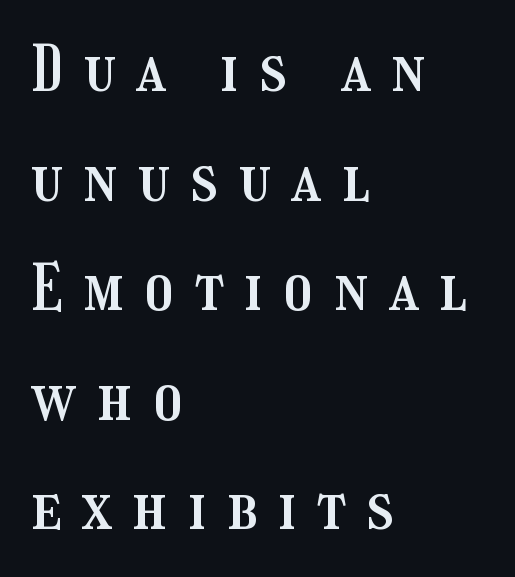
Descenders are the only things crossing below the line. The tracking reads as deliberately expanded to a designer's eye. Looks like regular typesetting: each glyph gets only the width it needs. This sample is left-justified, so line endings fall wherever the words run out.
